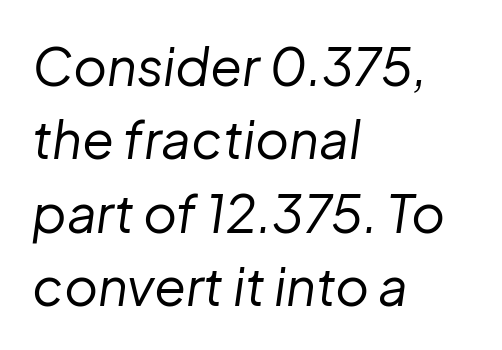
Note the varied advance widths — an 'i' is clearly narrower than an 'm'. On a weight scale, this lands at 450 or below. Style check: oblique. Rule under the text: the space is simply empty. Is the block centered? No — it sits flush against the left margin.
